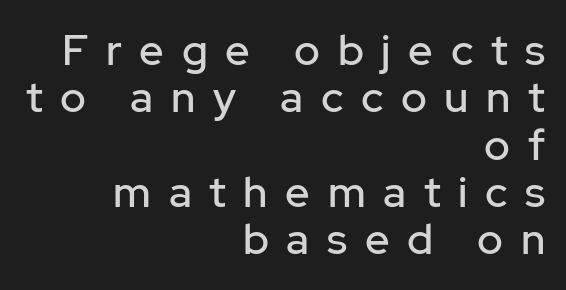
{"serif": "no", "italic": "no", "width": "normal", "stroke_contrast": "low", "x_height": "medium", "monospaced": "no", "underline": "no", "align": "right", "line_spacing": "tight", "line_spacing_ratio": 1.1, "letter_spacing": "wide", "letter_spacing_em": 0.41, "glyph_px": 43}
